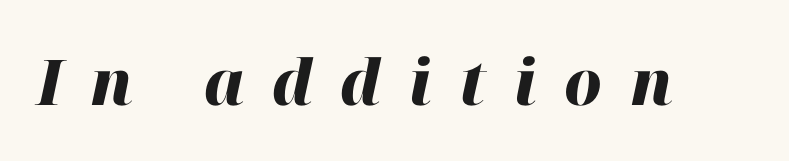
{"italic": "yes", "lean": "right", "slant_degrees": 12, "bold": "yes", "weight": "heavy", "width": "normal", "stroke_contrast": "high", "x_height": "medium", "monospaced": "no", "underline": "no", "letter_spacing": "wide", "letter_spacing_em": 0.44, "glyph_px": 63}
